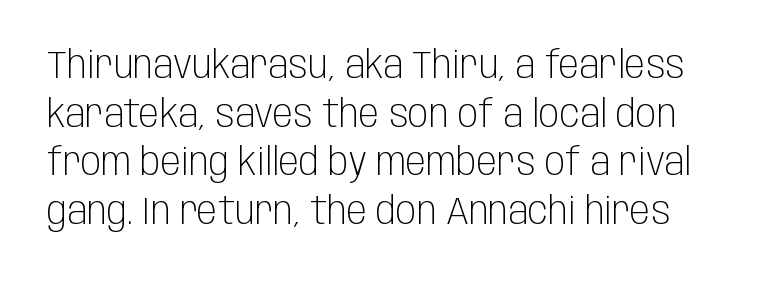
Is the stroke heavy? The answer is a plain regular-or-lighter. Honestly, the row spacing looks completely unremarkable. Check the space under the baseline: it is left empty. The face used here is a sans, in the tradition of grotesques and geometrics.
